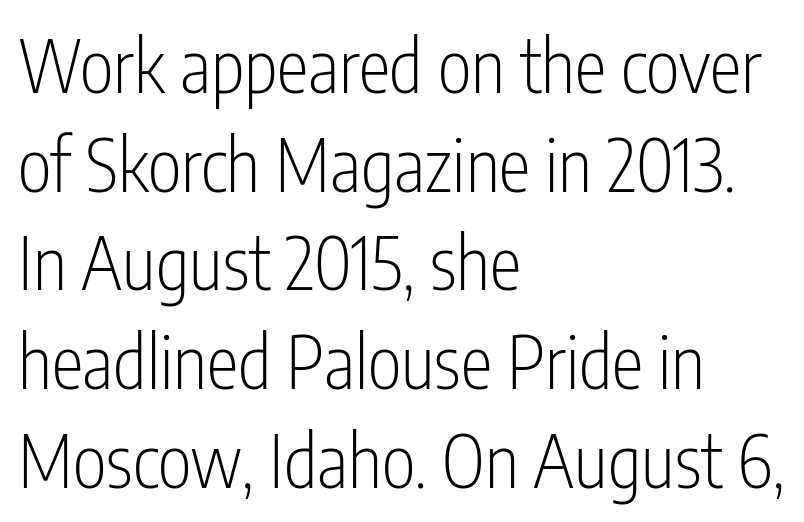
{"serif": "no", "italic": "no", "bold": "no", "weight": "light", "width": "condensed", "stroke_contrast": "low", "x_height": "medium", "monospaced": "no", "underline": "no", "align": "left", "line_spacing": "normal", "line_spacing_ratio": 1.37, "letter_spacing": "normal", "letter_spacing_em": 0.0, "glyph_px": 72}
